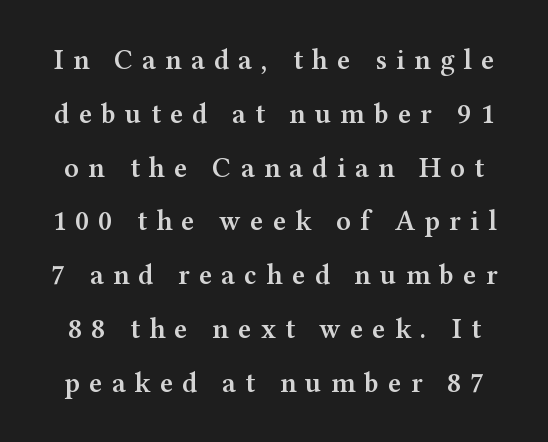
Q: Is the text bold? A: Semi-bold.
Q: Is the text italic (slanted)? A: No, it is upright.
Q: Is the typeface a serif or a sans-serif typeface? A: Serif.
Q: Is the text underlined? A: No.
Q: Is the spacing between letters normal or unusually wide? A: Unusually wide.
Q: Is the spacing between lines tight, normal or loose? A: Loose.
Q: Width (condensed, normal, or wide)? A: Wide.
Q: Stroke contrast? A: Medium.
Q: x-height? A: Medium.
Q: Monospaced? A: No.
